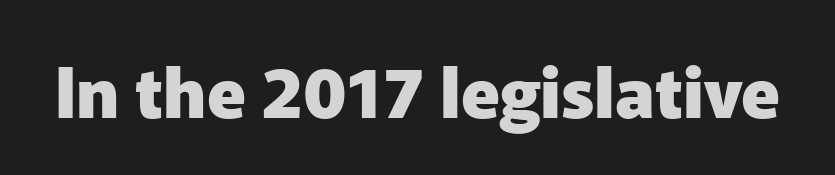
{"serif": "no", "italic": "no", "bold": "yes", "weight": "heavy", "width": "normal", "stroke_contrast": "low", "x_height": "medium", "monospaced": "no", "underline": "no", "letter_spacing": "normal", "letter_spacing_em": 0.0, "glyph_px": 70}
